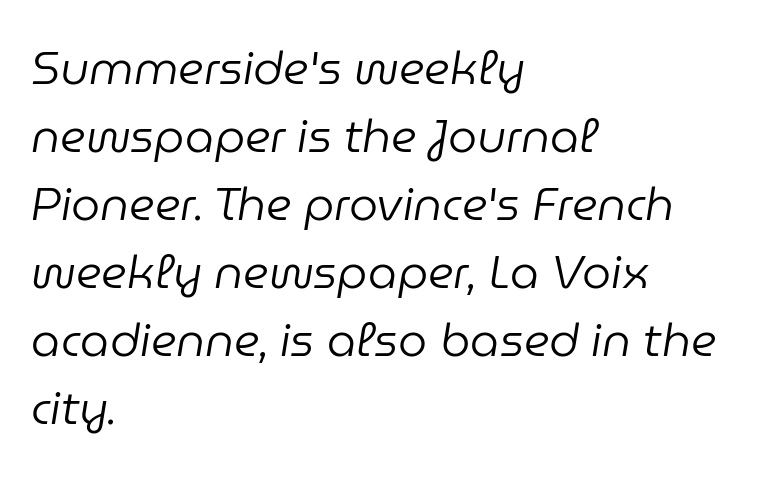
The image shows 46 px regular-weight type, italic (leaning right); set left-aligned, normal line spacing (1.48x), normal letter spacing, not underlined; low stroke contrast and a medium x-height.
